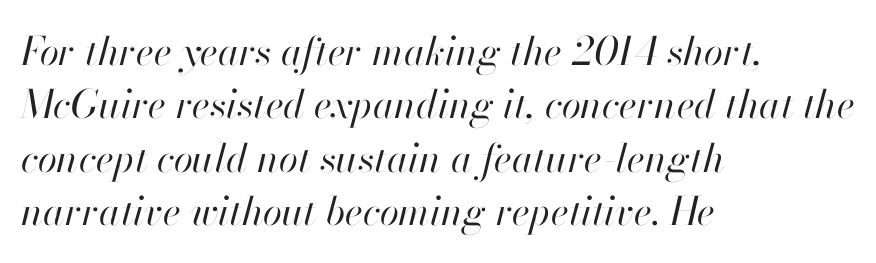
{"italic": "yes", "lean": "right", "slant_degrees": 13, "bold": "no", "weight": "regular", "width": "normal", "stroke_contrast": "high", "x_height": "small", "monospaced": "no", "underline": "no", "align": "left", "line_spacing": "normal", "line_spacing_ratio": 1.37, "letter_spacing": "normal", "letter_spacing_em": 0.0, "glyph_px": 39}
